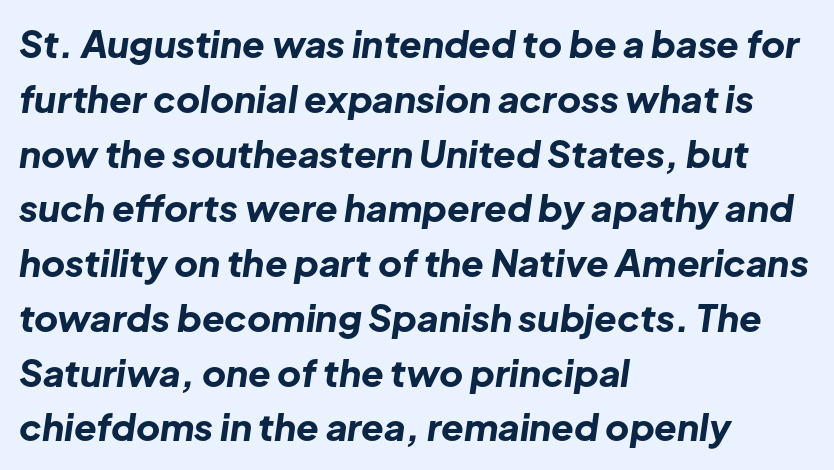
{"italic": "yes", "lean": "right", "slant_degrees": 8, "bold": "yes", "weight": "bold", "width": "normal", "stroke_contrast": "low", "x_height": "medium", "monospaced": "no", "underline": "no", "align": "left", "line_spacing": "normal", "line_spacing_ratio": 1.48, "letter_spacing": "normal", "letter_spacing_em": 0.0, "glyph_px": 37}
